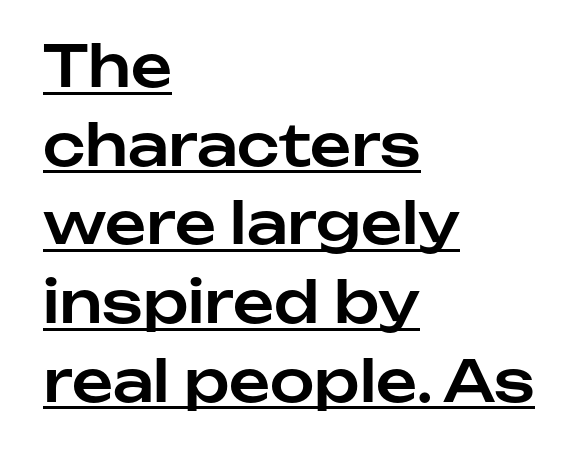
The image shows 57 px sans-serif type, upright; set left-aligned, normal line spacing (1.38x), normal letter spacing, underlined; low stroke contrast and a medium x-height.
